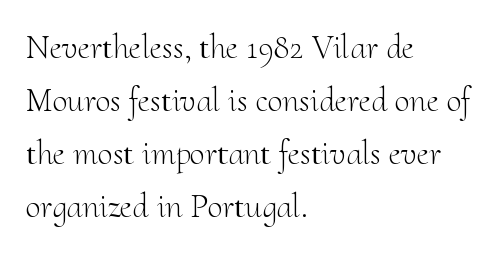
The image shows 34 px light serif type, upright; set left-aligned, normal line spacing (1.56x), normal letter spacing, not underlined; medium stroke contrast and a small x-height.
